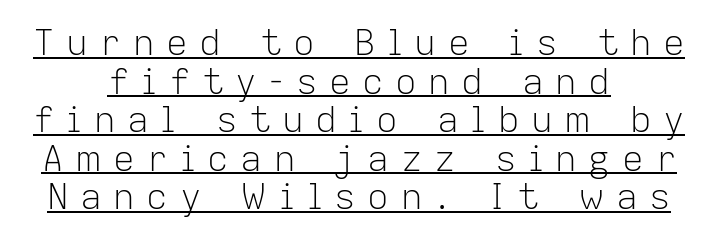
The image shows 36 px light sans-serif type, upright; set centered, tight line spacing (1.07x), unusually wide letter spacing (+0.32 em), underlined; low stroke contrast and a medium x-height.
